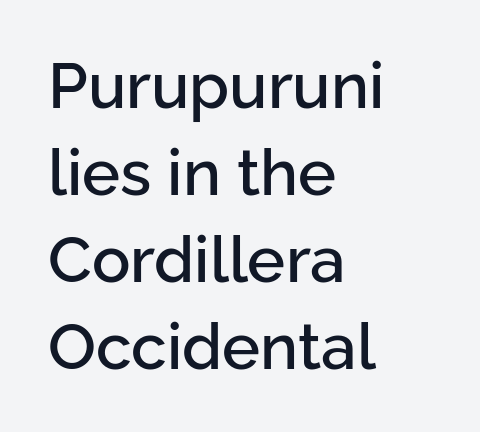
The image shows 64 px sans-serif type, upright; set left-aligned, normal line spacing (1.36x), normal letter spacing, not underlined; low stroke contrast and a medium x-height.
